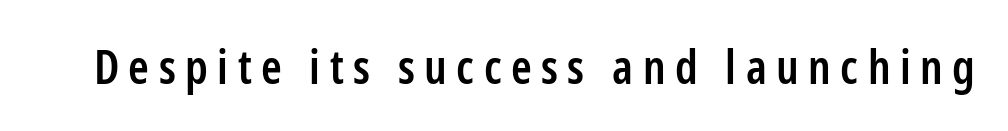
The image shows 47 px semibold, condensed sans-serif type, upright; set unusually wide letter spacing (+0.2 em), not underlined; low stroke contrast and a medium x-height.
